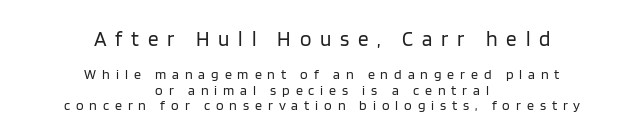
{"italic": "no", "bold": "no", "underline": "no", "align": "center", "line_spacing": "tight", "line_spacing_ratio": 1.11, "letter_spacing": "wide", "letter_spacing_em": 0.42, "larger_block": "first", "size_ratio": 1.5, "glyph_px": 21}
